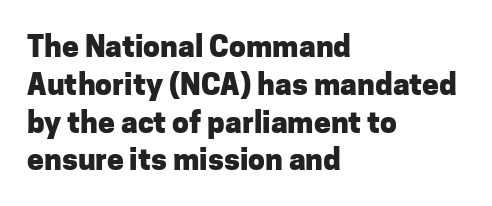
The image shows 30 px heavy sans-serif type, upright; set left-aligned, normal line spacing (1.26x), normal letter spacing, not underlined; low stroke contrast and a medium x-height.
